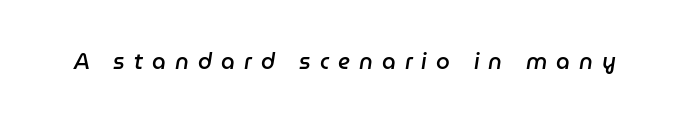
The image shows 22 px text type, italic (leaning right); set unusually wide letter spacing (+0.41 em), not underlined.
